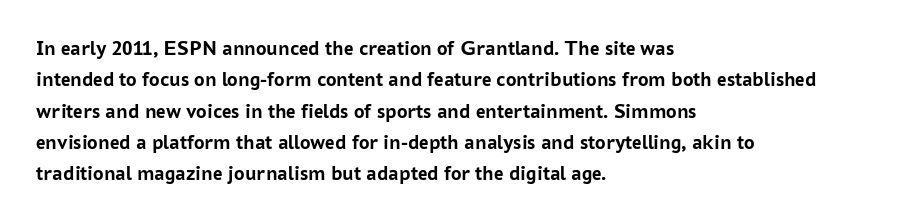
Q: Is the text bold? A: Yes.
Q: Is the text italic (slanted)? A: No, it is upright.
Q: Is the text underlined? A: No.
Q: How is the paragraph aligned? A: Left-aligned.
Q: Is the spacing between letters normal or unusually wide? A: Normal.
Q: Is the spacing between lines tight, normal or loose? A: Normal.
